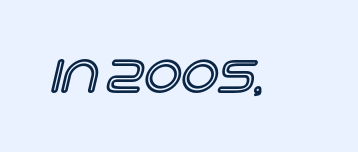
The image shows 53 px text type; set normal letter spacing, not underlined; a large x-height.
